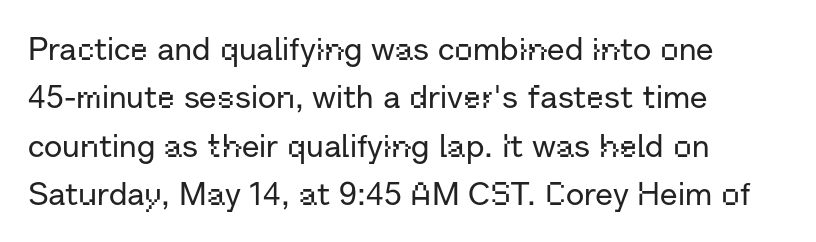
Q: Is the text italic (slanted)? A: No, it is upright.
Q: Is the typeface a serif or a sans-serif typeface? A: Sans-serif.
Q: Is the text underlined? A: No.
Q: How is the paragraph aligned? A: Left-aligned.
Q: Is the spacing between letters normal or unusually wide? A: Normal.
Q: Is the spacing between lines tight, normal or loose? A: Normal.
Q: Width (condensed, normal, or wide)? A: Normal.
Q: Stroke contrast? A: Low.
Q: x-height? A: Medium.
Q: Monospaced? A: No.
